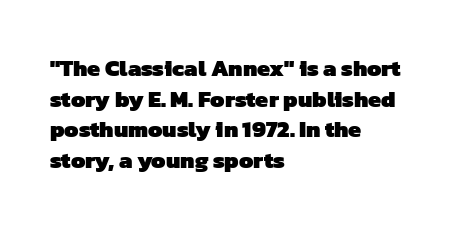
The image shows 23 px bold type; set left-aligned, normal line spacing (1.33x), normal letter spacing, not underlined.
